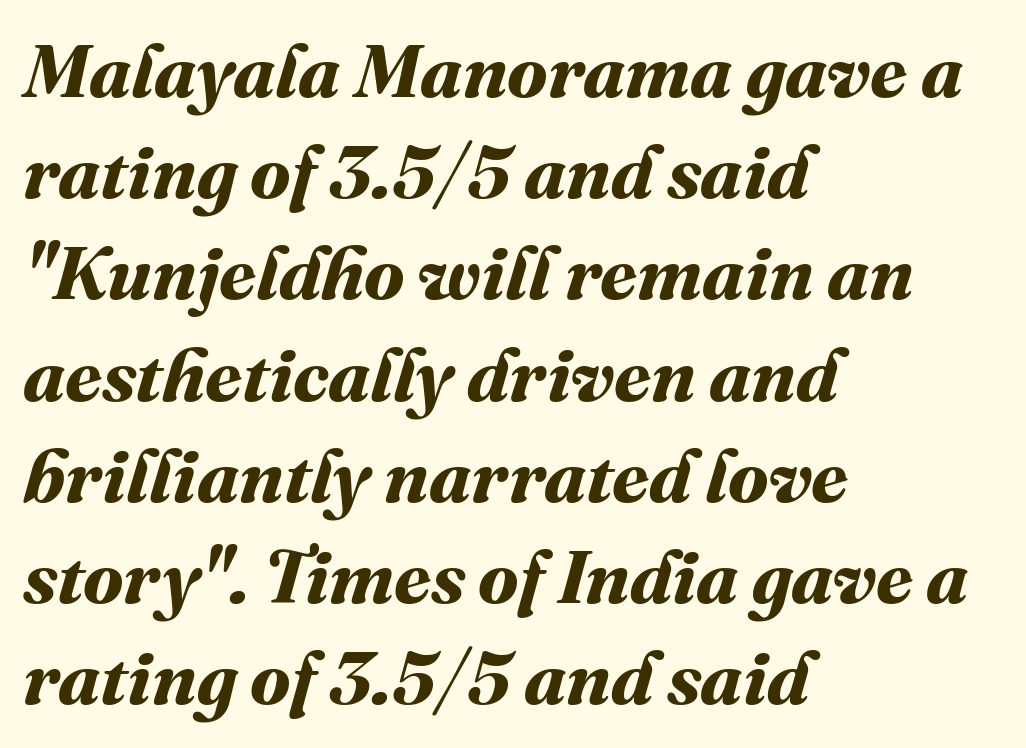
The image shows 75 px bold type; set left-aligned, normal line spacing (1.35x), normal letter spacing, not underlined; medium stroke contrast and a medium x-height.
